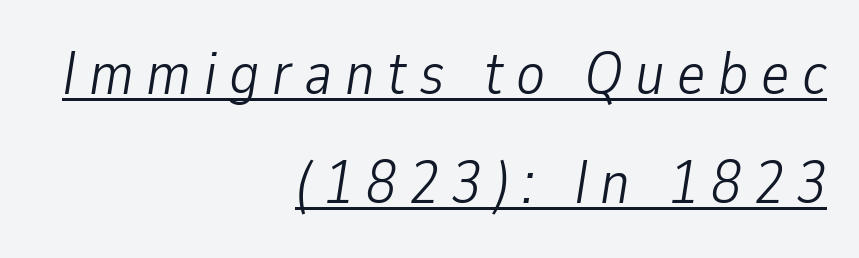
The image shows 60 px light, condensed type, italic (leaning right); set right-aligned, line spacing 1.81x, unusually wide letter spacing (+0.21 em), underlined; low stroke contrast and a medium x-height.
